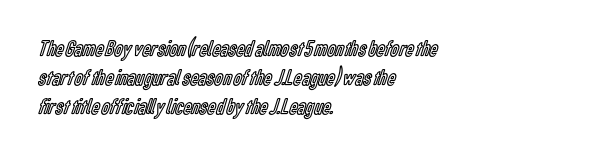
The image shows 23 px text type; set left-aligned, normal line spacing (1.27x), normal letter spacing, not underlined.
